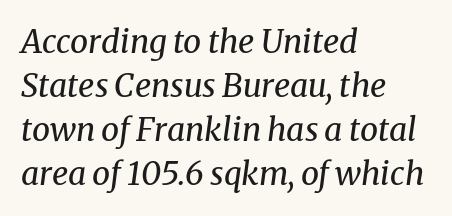
An italicized treatment has been applied to the whole sample. This rendering features lettering with no underline. This rendering leaves character spacing at its baseline value. The text was rendered using a seriffed face with decorative stroke endings.
